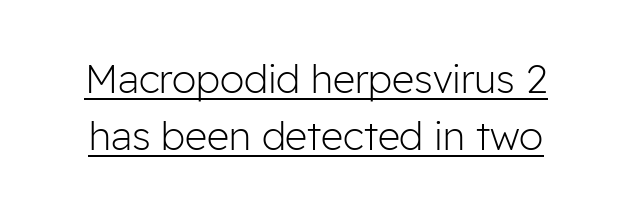
{"serif": "no", "italic": "no", "bold": "no", "weight": "light", "width": "normal", "stroke_contrast": "low", "x_height": "medium", "monospaced": "no", "underline": "yes", "line_spacing": "normal", "line_spacing_ratio": 1.46, "letter_spacing": "normal", "letter_spacing_em": 0.0, "glyph_px": 39}
